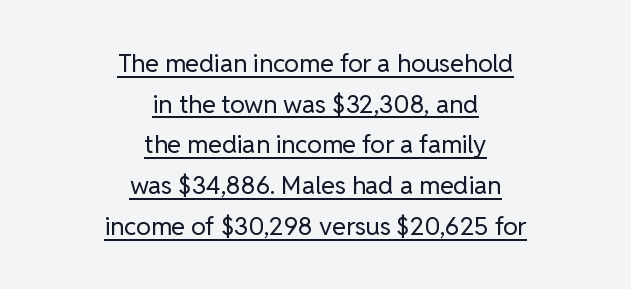
It's the straight-up-and-down kind of type. Is there an underline? Yes — a line sits under the letters. Where is the straight margin? There isn't one; the lines are centered. Summary of vertical rhythm: regular, with standard interline spacing. Is the stroke heavy? The answer is a plain regular-or-lighter. Short note: letters normally spaced.
